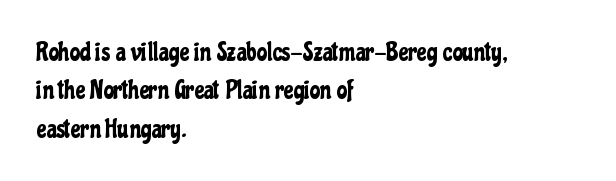
These lines keep a tight, regular rhythm from letter to letter. A student would call this left alignment; a typographer would say flush left, rag right. Descenders are the only things crossing below the line. Evenly set lines give the paragraph a standard silhouette. Ordinary non-slanted type is in use.
